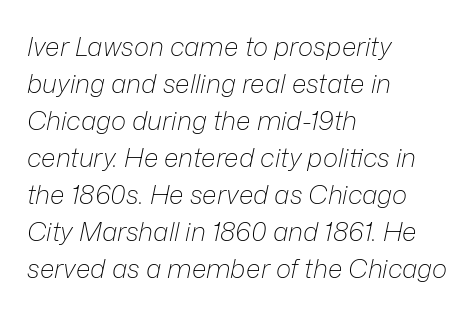
Where is the straight margin? On the left. Unmarked baselines from the first word to the last. Heft: none added — not bold. The font's italic variant was chosen for this text. Glyph-to-glyph distance matches everyday printed text. The designer left line spacing at the default.
